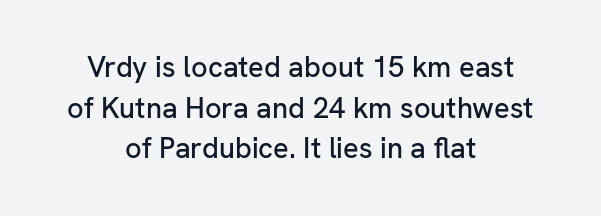
This rendering employs a face without finishing strokes, i.e., a sans-serif. The rag falls on both sides of this text block equally. Unlike italic type, these characters show no tilt at all. Check under the words: just untouched page. Honestly, the row spacing looks completely unremarkable.
